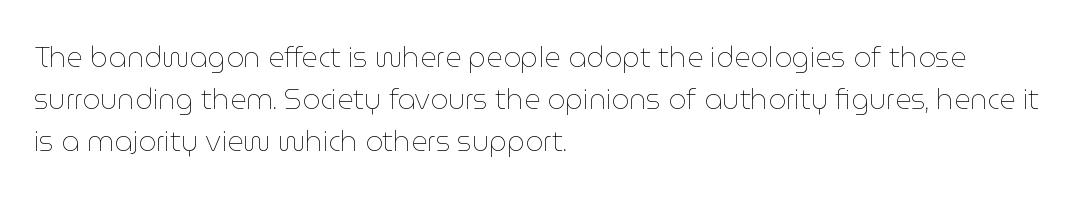
Q: Is the text bold? A: No.
Q: Is the text italic (slanted)? A: No, it is upright.
Q: Is the text underlined? A: No.
Q: How is the paragraph aligned? A: Left-aligned.
Q: Is the spacing between letters normal or unusually wide? A: Normal.
Q: Is the spacing between lines tight, normal or loose? A: Normal.
Q: Width (condensed, normal, or wide)? A: Normal.
Q: Stroke contrast? A: Low.
Q: x-height? A: Medium.
Q: Monospaced? A: No.
